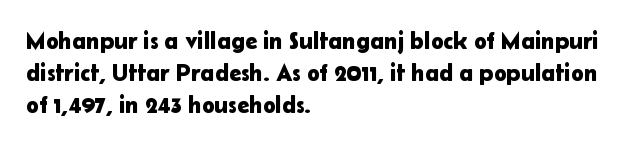
{"italic": "no", "underline": "no", "align": "left", "line_spacing": "normal", "line_spacing_ratio": 1.34, "letter_spacing": "normal", "letter_spacing_em": 0.0, "glyph_px": 24}
